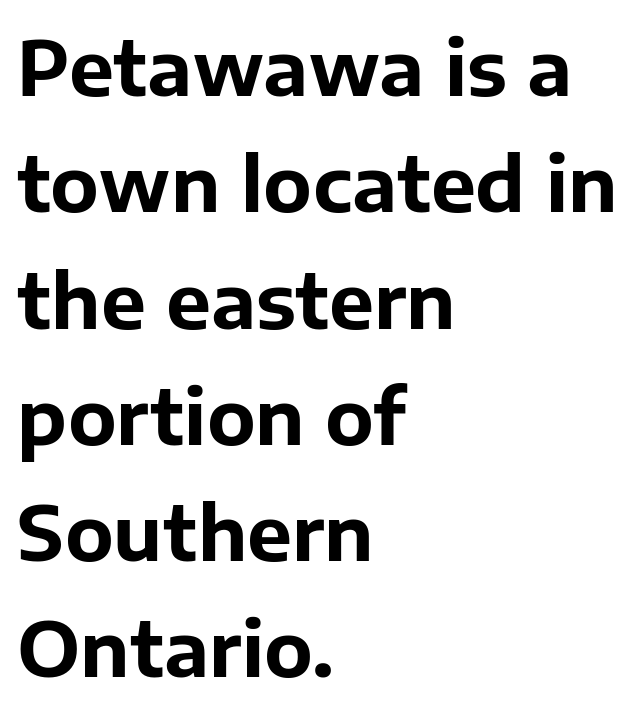
{"serif": "no", "italic": "no", "bold": "yes", "weight": "bold", "width": "normal", "stroke_contrast": "low", "x_height": "medium", "monospaced": "no", "underline": "no", "align": "left", "line_spacing": "normal", "line_spacing_ratio": 1.53, "letter_spacing": "normal", "letter_spacing_em": 0.0, "glyph_px": 76}
